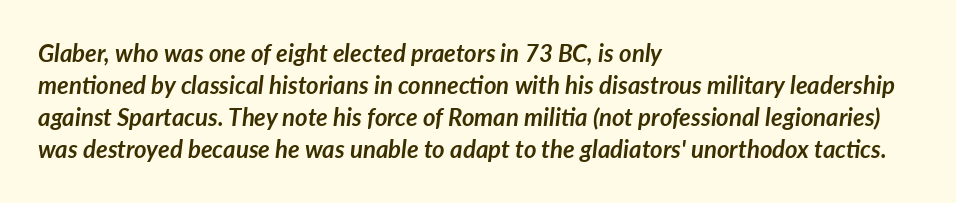
{"italic": "yes", "lean": "right", "slant_degrees": 7, "bold": "yes", "underline": "no", "align": "left", "line_spacing": "normal", "line_spacing_ratio": 1.34, "letter_spacing": "normal", "letter_spacing_em": 0.0, "glyph_px": 24}
